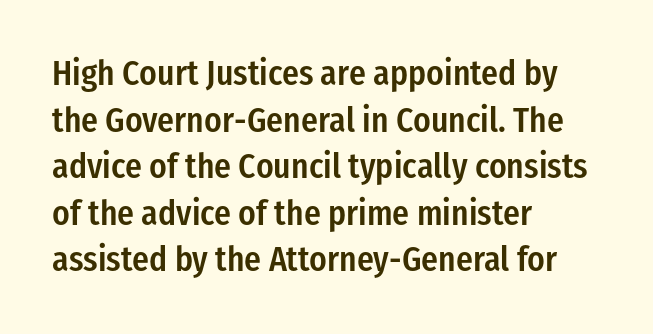
Q: Is the text bold? A: Semi-bold.
Q: Is the text italic (slanted)? A: No, it is upright.
Q: Is the typeface a serif or a sans-serif typeface? A: Sans-serif.
Q: Is the text underlined? A: No.
Q: How is the paragraph aligned? A: Left-aligned.
Q: Is the spacing between letters normal or unusually wide? A: Normal.
Q: Is the spacing between lines tight, normal or loose? A: Normal.
Q: Width (condensed, normal, or wide)? A: Condensed.
Q: Stroke contrast? A: Low.
Q: x-height? A: Medium.
Q: Monospaced? A: No.
